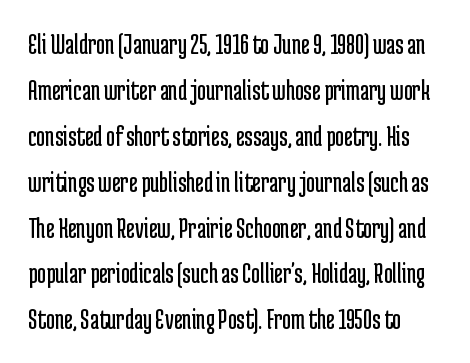
Q: Is the text bold? A: No.
Q: Is the text italic (slanted)? A: No, it is upright.
Q: Is the typeface a serif or a sans-serif typeface? A: Sans-serif.
Q: Is the text underlined? A: No.
Q: Is the spacing between letters normal or unusually wide? A: Normal.
Q: Is the spacing between lines tight, normal or loose? A: Normal.
Q: Width (condensed, normal, or wide)? A: Condensed.
Q: Stroke contrast? A: Low.
Q: x-height? A: Medium.
Q: Monospaced? A: No.
